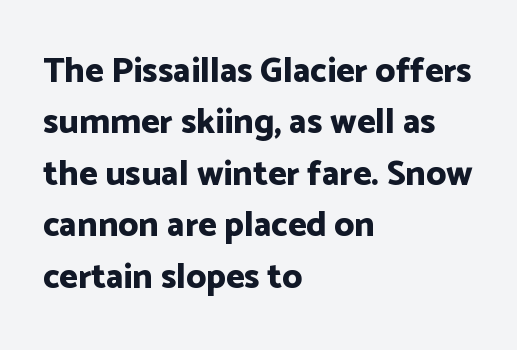
The line texture is even and compact thanks to regular tracking. A typesetter would mark this as roman, not italic. Looks like regular typesetting: each glyph gets only the width it needs. The designer left line spacing at the default. Set as a true bold cut, around the 700 mark. Plain, unruled lines of type.
